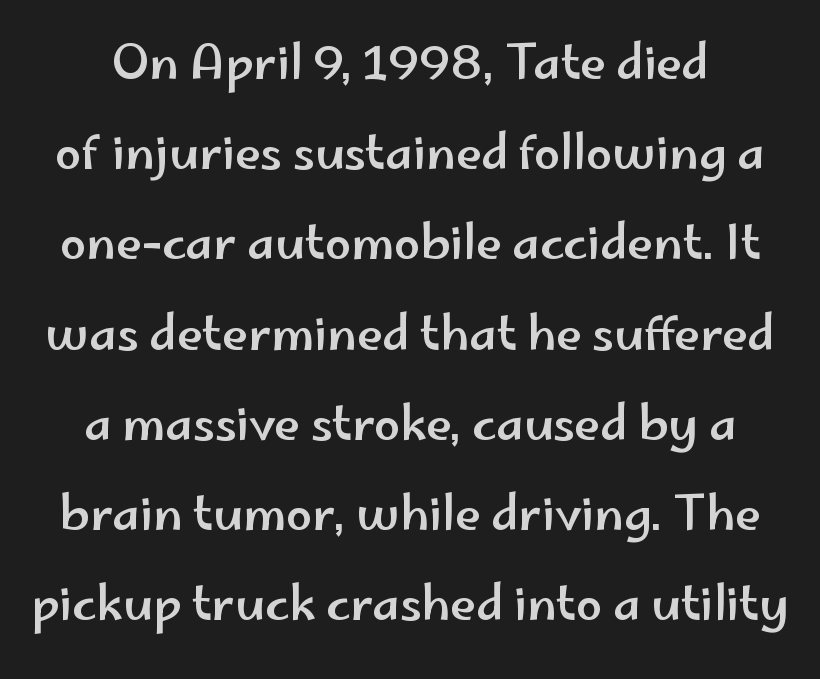
No feet cap the strokes, marking this as sans-serif type. Character widths vary here, with narrow letters taking less room than wide ones. A clean baseline with only descenders dipping below it. This block would shrink considerably if given ordinary leading; it's expanded now. Italic? Not at all — the glyphs are vertical.
